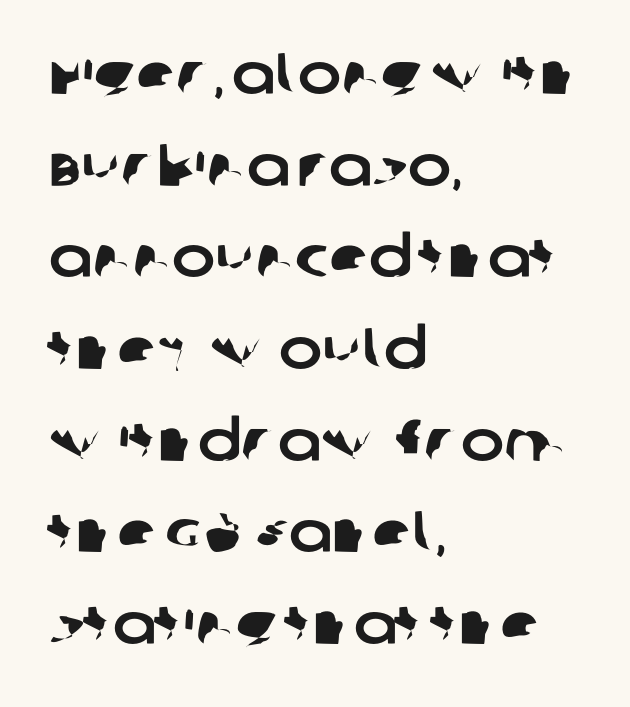
The image shows 58 px sans-serif type; set left-aligned, normal line spacing (1.58x), normal letter spacing, not underlined; low stroke contrast and a large x-height.
